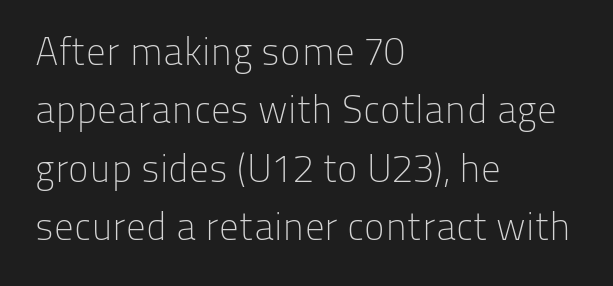
Characters remain perfectly vertical along every line. Classification — sans serif. These lines stack with their left ends in a neat column. A clean baseline with only descenders dipping below it. No extra ink here — the face is not bold. Do the characters align in a grid? No, the font is proportional.
